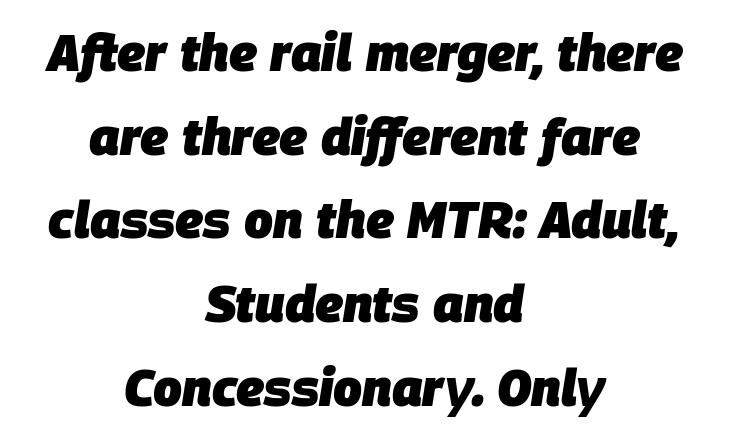
Look at the tracking — it's just the regular setting, nothing added. The letters advance in unequal steps, a hallmark of proportional type. The string is rendered with underlining switched off. The face used here has a pronounced slope to its letters. A typesetter would call this leading conventional body-copy spacing. Leftover space on each line is divided equally before and after the words.
